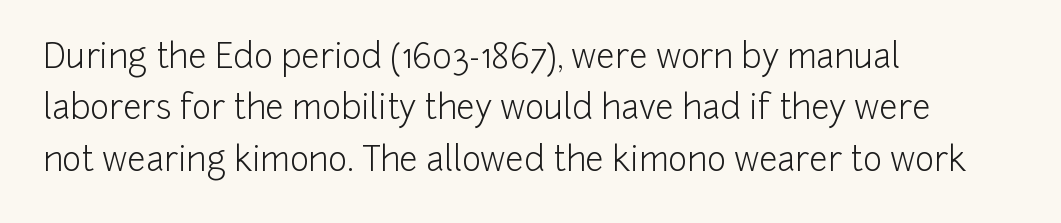
The face used here is proportionally spaced, like ordinary book or web type. The typeface chosen for these lines omits serifs. The passage shown is not bold in any degree. A clean baseline with only descenders dipping below it. The setting favours the left margin, as ordinary paragraphs usually do.
